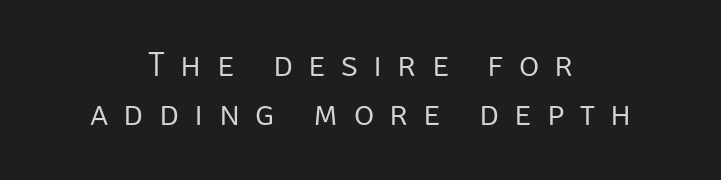
The image shows 35 px light sans-serif type, upright; set centered, normal line spacing (1.41x), unusually wide letter spacing (+0.44 em), not underlined; low stroke contrast and a large x-height.
